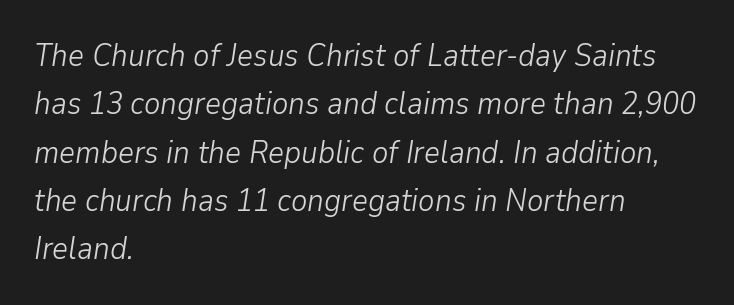
Summary of vertical rhythm: regular, with standard interline spacing. Think standard paragraph weight, or any step lighter than that. The whole block is typeset with a tilt. This rendering leaves character spacing at its baseline value. The letters advance in unequal steps, a hallmark of proportional type.
